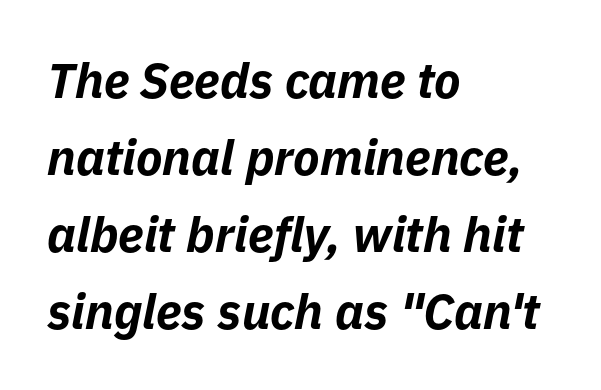
The image shows 49 px bold type, italic (leaning right); set left-aligned, normal line spacing (1.57x), normal letter spacing, not underlined; low stroke contrast and a medium x-height.
